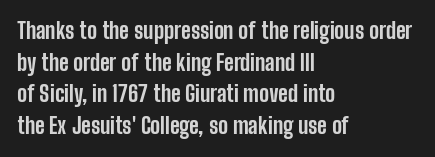
Q: Is the text bold? A: Yes.
Q: Is the text italic (slanted)? A: No, it is upright.
Q: Is the text underlined? A: No.
Q: How is the paragraph aligned? A: Left-aligned.
Q: Is the spacing between letters normal or unusually wide? A: Normal.
Q: Is the spacing between lines tight, normal or loose? A: Normal.
